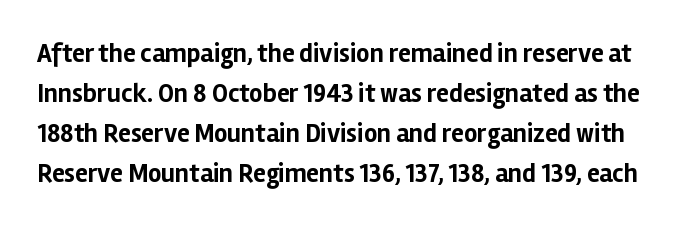
Does the leading feel generous? No, just average. Characters remain perfectly vertical along every line. Compared with an ordinary text face, these strokes are far heavier — a full bold. Look at the tracking — it's just the regular setting, nothing added.
